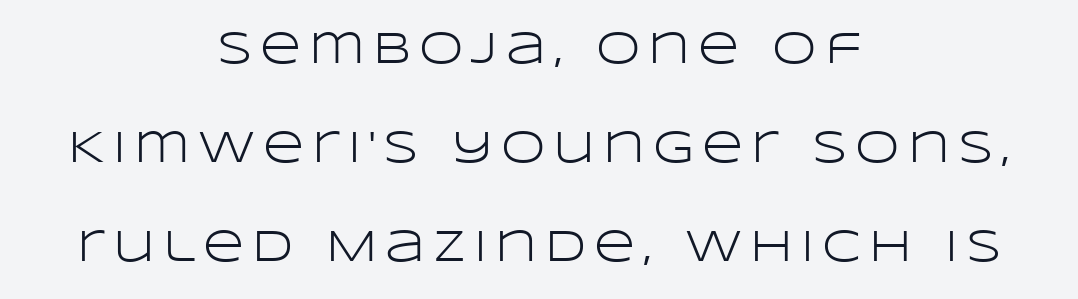
Q: Is the text bold? A: No.
Q: Is the text italic (slanted)? A: No, it is upright.
Q: Is the typeface a serif or a sans-serif typeface? A: Sans-serif.
Q: Is the text underlined? A: No.
Q: How is the paragraph aligned? A: Centered.
Q: Is the spacing between lines tight, normal or loose? A: Loose.
Q: Width (condensed, normal, or wide)? A: Wide.
Q: Stroke contrast? A: Low.
Q: x-height? A: Large.
Q: Monospaced? A: No.
